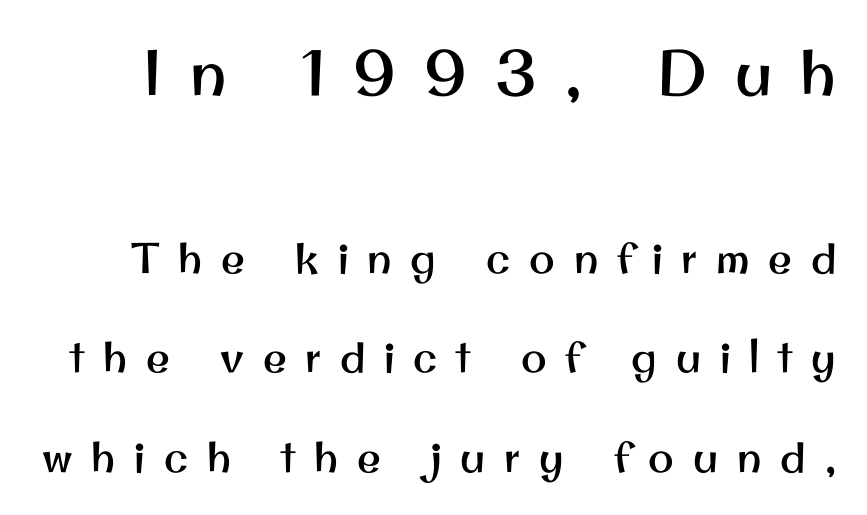
The image shows 64 px sans-serif type, upright; set loose line spacing (2.31x), unusually wide letter spacing (+0.44 em), not underlined; the first (top) block is 1.49x larger; medium stroke contrast and a small x-height.
